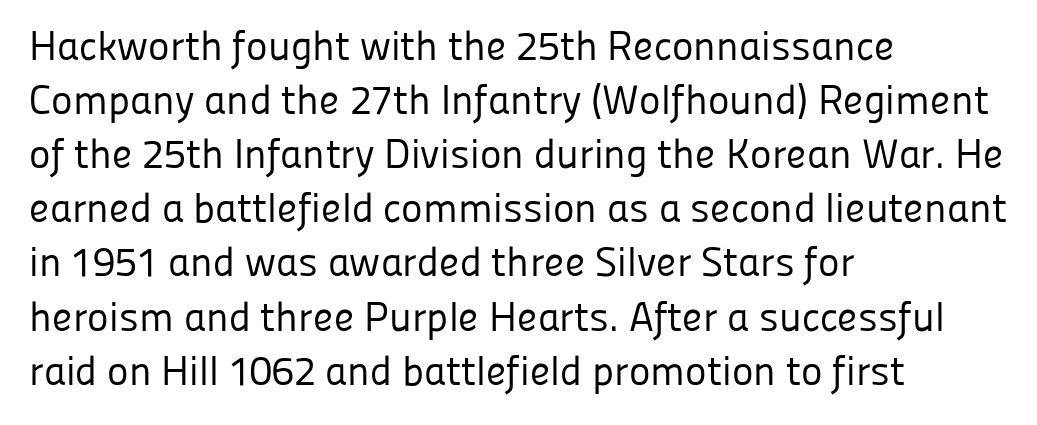
{"serif": "no", "italic": "no", "bold": "no", "weight": "regular", "width": "normal", "stroke_contrast": "low", "x_height": "medium", "monospaced": "no", "underline": "no", "align": "left", "line_spacing": "normal", "line_spacing_ratio": 1.32, "letter_spacing": "normal", "letter_spacing_em": 0.0, "glyph_px": 41}
